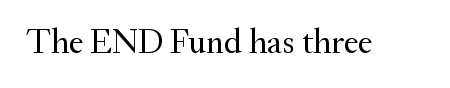
Q: Is the text bold? A: No.
Q: Is the text italic (slanted)? A: No, it is upright.
Q: Is the typeface a serif or a sans-serif typeface? A: Serif.
Q: Is the text underlined? A: No.
Q: Is the spacing between letters normal or unusually wide? A: Normal.
Q: Width (condensed, normal, or wide)? A: Normal.
Q: Stroke contrast? A: Medium.
Q: x-height? A: Small.
Q: Monospaced? A: No.
